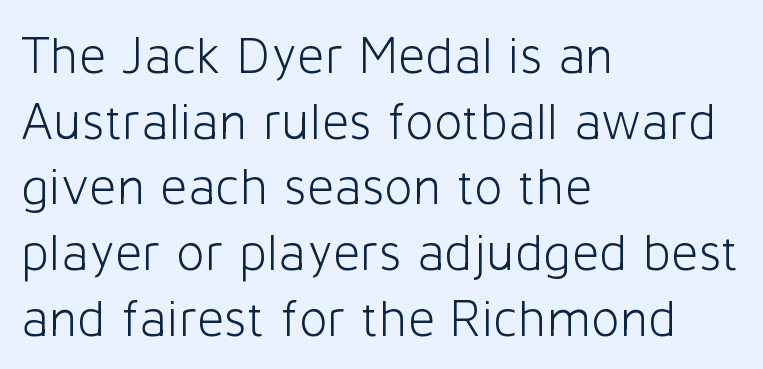
Check the space under the baseline: it is left empty. The paragraph has a hard left edge and a soft right edge. No letter is thick-stroked: the sample isn't bold. Nobody touched the tracking dial on this one. Note the varied advance widths — an 'i' is clearly narrower than an 'm'.
